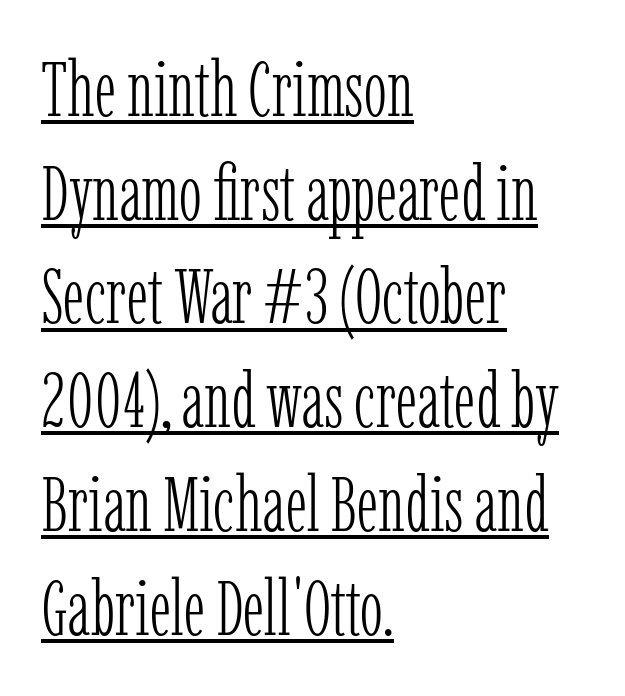
Q: Is the text bold? A: No.
Q: Is the text italic (slanted)? A: No, it is upright.
Q: Is the typeface a serif or a sans-serif typeface? A: Serif.
Q: Is the text underlined? A: Yes.
Q: How is the paragraph aligned? A: Left-aligned.
Q: Is the spacing between letters normal or unusually wide? A: Normal.
Q: Is the spacing between lines tight, normal or loose? A: Normal.
Q: Width (condensed, normal, or wide)? A: Condensed.
Q: Stroke contrast? A: Low.
Q: x-height? A: Medium.
Q: Monospaced? A: No.
